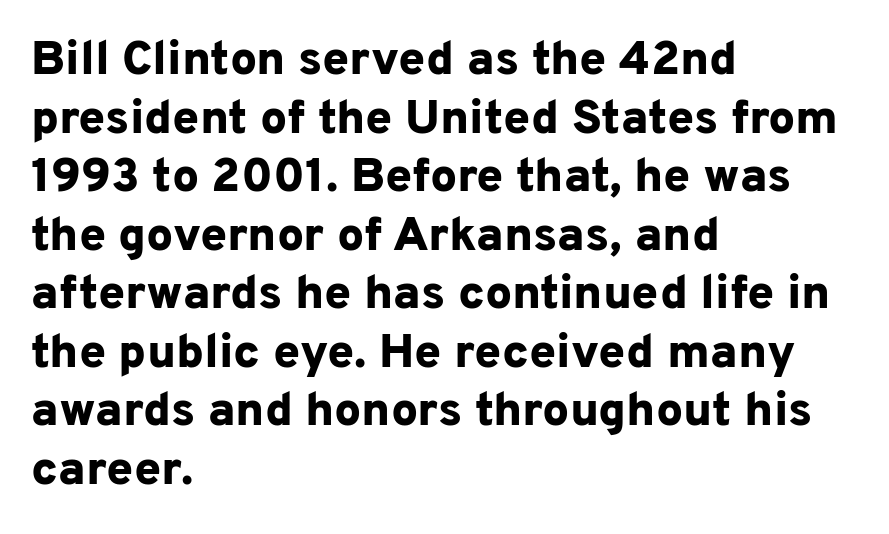
The image shows 48 px bold sans-serif type, upright; set left-aligned, line spacing 1.22x, normal letter spacing, not underlined; low stroke contrast and a medium x-height.
